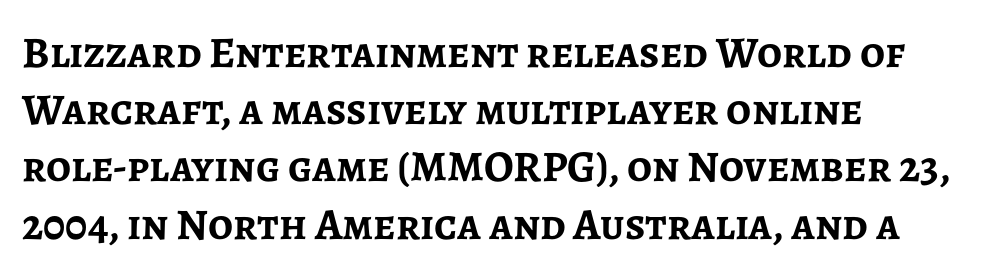
Q: Is the text bold? A: Yes.
Q: Is the text italic (slanted)? A: No, it is upright.
Q: Is the typeface a serif or a sans-serif typeface? A: Sans-serif.
Q: Is the text underlined? A: No.
Q: How is the paragraph aligned? A: Left-aligned.
Q: Is the spacing between letters normal or unusually wide? A: Normal.
Q: Is the spacing between lines tight, normal or loose? A: Normal.
Q: Width (condensed, normal, or wide)? A: Normal.
Q: Stroke contrast? A: Low.
Q: x-height? A: Medium.
Q: Monospaced? A: No.
